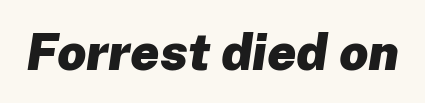
Q: Is the text bold? A: Yes.
Q: Is the text italic (slanted)? A: Yes, it leans right by about 8 degrees.
Q: Is the text underlined? A: No.
Q: Is the spacing between letters normal or unusually wide? A: Normal.
Q: Width (condensed, normal, or wide)? A: Normal.
Q: Stroke contrast? A: Low.
Q: x-height? A: Medium.
Q: Monospaced? A: No.
